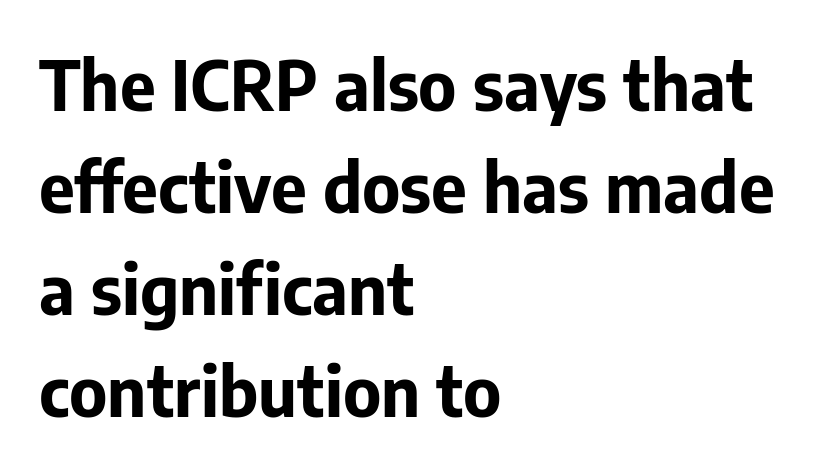
Q: Is the text bold? A: Yes.
Q: Is the text italic (slanted)? A: No, it is upright.
Q: Is the typeface a serif or a sans-serif typeface? A: Sans-serif.
Q: Is the text underlined? A: No.
Q: How is the paragraph aligned? A: Left-aligned.
Q: Is the spacing between letters normal or unusually wide? A: Normal.
Q: Is the spacing between lines tight, normal or loose? A: Normal.
Q: Width (condensed, normal, or wide)? A: Normal.
Q: Stroke contrast? A: Low.
Q: x-height? A: Medium.
Q: Monospaced? A: No.
